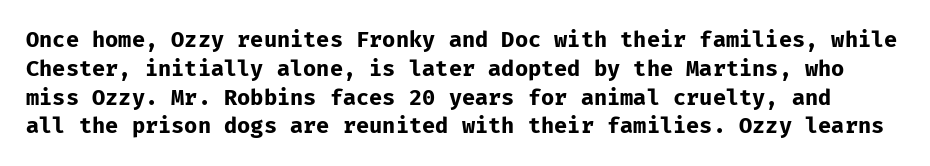
There is no visible air inserted between adjacent glyphs. The lines sit at an ordinary, default distance from one another. The foot of each line stays bare and open. The specimen reads as upright at a glance. Look at the stroke-to-counter ratio: heavy, a bold.
